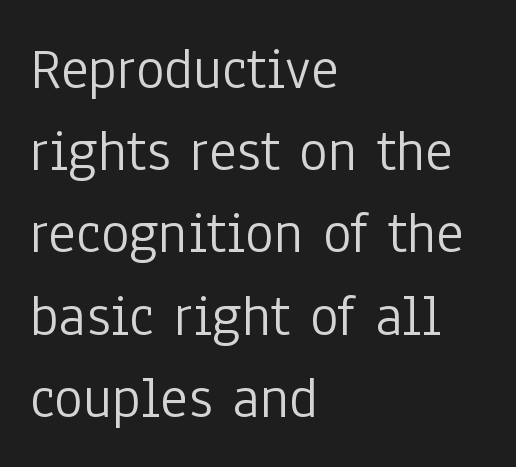
Q: Is the text bold? A: No.
Q: Is the text italic (slanted)? A: No, it is upright.
Q: Is the typeface a serif or a sans-serif typeface? A: Sans-serif.
Q: Is the text underlined? A: No.
Q: How is the paragraph aligned? A: Left-aligned.
Q: Is the spacing between letters normal or unusually wide? A: Normal.
Q: Is the spacing between lines tight, normal or loose? A: Normal.
Q: Width (condensed, normal, or wide)? A: Condensed.
Q: Stroke contrast? A: Low.
Q: x-height? A: Medium.
Q: Monospaced? A: No.
